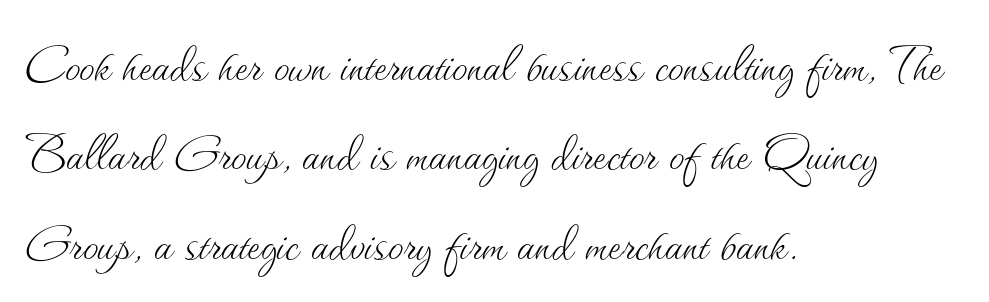
The image shows 62 px thin type; set left-aligned, normal line spacing (1.44x), normal letter spacing, not underlined; medium stroke contrast and a small x-height.
